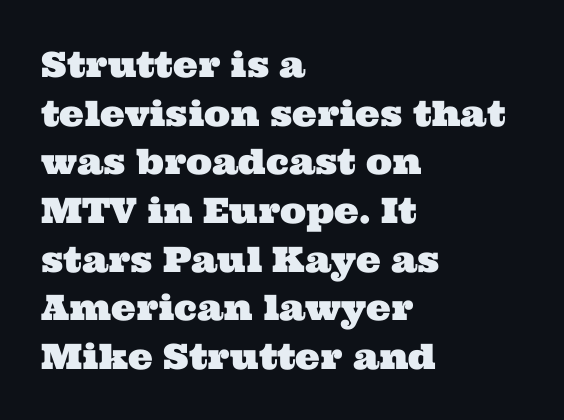
Q: Is the typeface a serif or a sans-serif typeface? A: Serif.
Q: Is the text underlined? A: No.
Q: How is the paragraph aligned? A: Left-aligned.
Q: Is the spacing between letters normal or unusually wide? A: Normal.
Q: Is the spacing between lines tight, normal or loose? A: Normal.
Q: Width (condensed, normal, or wide)? A: Wide.
Q: Stroke contrast? A: Medium.
Q: x-height? A: Medium.
Q: Monospaced? A: No.
